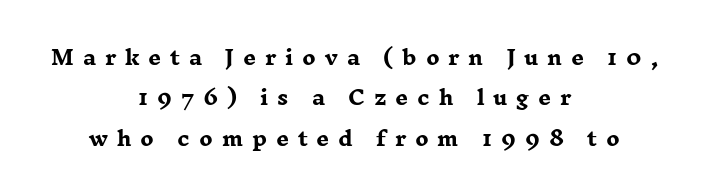
{"italic": "no", "bold": "yes", "underline": "no", "align": "center", "line_spacing": "loose", "line_spacing_ratio": 2.02, "letter_spacing": "wide", "letter_spacing_em": 0.44, "glyph_px": 20}
